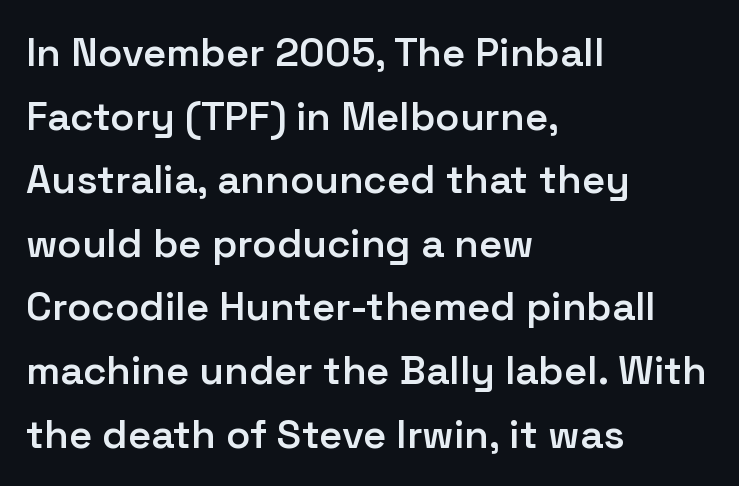
The text block is weighted toward the left margin, trailing off unevenly rightward. Whoever set this chose a conventional vertical rhythm. Descenders hang freely into open space. Does the weight exceed regular? Yes, but only to semibold. Looks like regular typesetting: each glyph gets only the width it needs.
